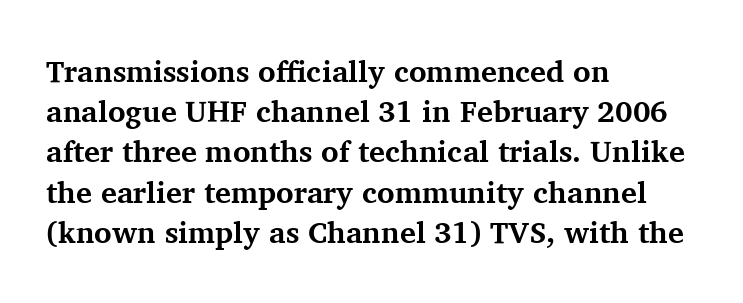
Q: Is the text bold? A: Yes.
Q: Is the text italic (slanted)? A: No, it is upright.
Q: Is the typeface a serif or a sans-serif typeface? A: Serif.
Q: Is the text underlined? A: No.
Q: How is the paragraph aligned? A: Left-aligned.
Q: Is the spacing between letters normal or unusually wide? A: Normal.
Q: Is the spacing between lines tight, normal or loose? A: Normal.
Q: Width (condensed, normal, or wide)? A: Normal.
Q: Stroke contrast? A: Medium.
Q: x-height? A: Medium.
Q: Monospaced? A: No.
